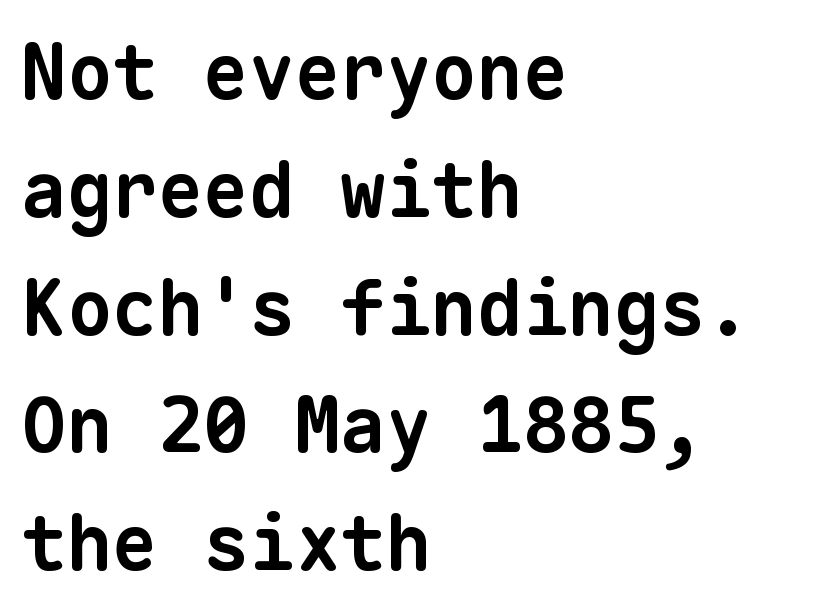
{"serif": "no", "bold": "yes", "weight": "bold", "width": "normal", "stroke_contrast": "low", "x_height": "medium", "monospaced": "yes", "underline": "no", "align": "left", "line_spacing": "normal", "line_spacing_ratio": 1.55, "letter_spacing": "normal", "letter_spacing_em": 0.0, "glyph_px": 76}
